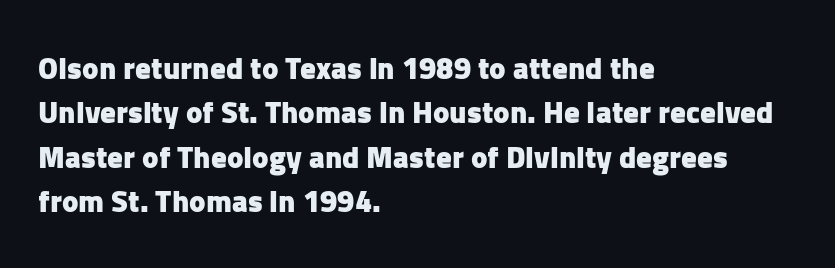
Q: Is the text bold? A: Yes.
Q: Is the text italic (slanted)? A: No, it is upright.
Q: Is the typeface a serif or a sans-serif typeface? A: Sans-serif.
Q: Is the text underlined? A: No.
Q: How is the paragraph aligned? A: Left-aligned.
Q: Is the spacing between letters normal or unusually wide? A: Normal.
Q: Is the spacing between lines tight, normal or loose? A: Normal.
Q: Width (condensed, normal, or wide)? A: Normal.
Q: Stroke contrast? A: Low.
Q: x-height? A: Medium.
Q: Monospaced? A: No.
